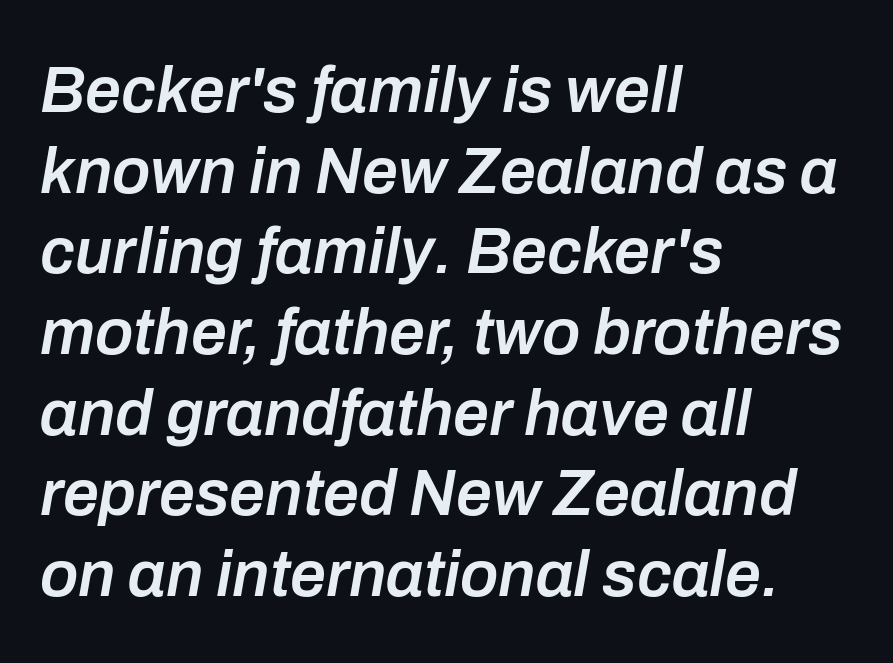
{"italic": "yes", "lean": "right", "slant_degrees": 10, "bold": "semi", "weight": "semibold", "width": "normal", "stroke_contrast": "low", "x_height": "medium", "monospaced": "no", "underline": "no", "align": "left", "line_spacing": "normal", "line_spacing_ratio": 1.26, "letter_spacing": "normal", "letter_spacing_em": 0.0, "glyph_px": 64}
